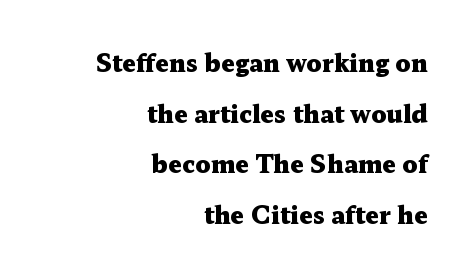
{"italic": "no", "bold": "yes", "underline": "no", "align": "right", "line_spacing": "loose", "line_spacing_ratio": 2.11, "letter_spacing": "normal", "letter_spacing_em": 0.0, "glyph_px": 24}
